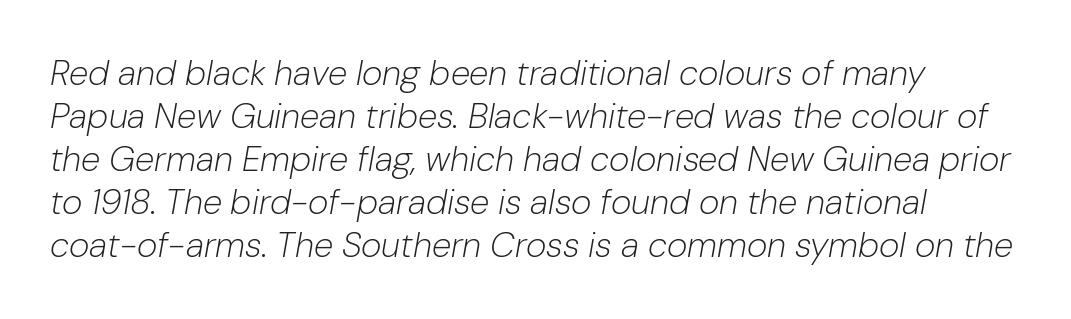
Q: Is the text bold? A: No.
Q: Is the text italic (slanted)? A: Yes, it leans right by about 10 degrees.
Q: Is the text underlined? A: No.
Q: Is the spacing between letters normal or unusually wide? A: Normal.
Q: Width (condensed, normal, or wide)? A: Normal.
Q: Stroke contrast? A: Low.
Q: x-height? A: Medium.
Q: Monospaced? A: No.
